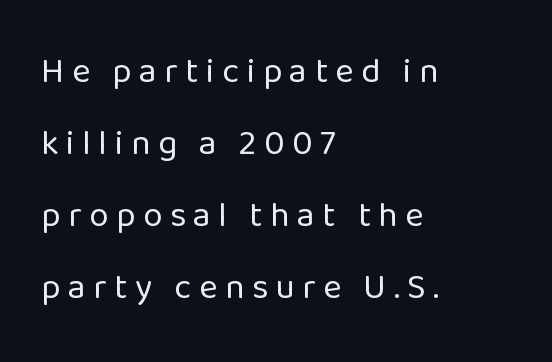
Q: Is the text bold? A: No.
Q: Is the text italic (slanted)? A: No, it is upright.
Q: Is the typeface a serif or a sans-serif typeface? A: Sans-serif.
Q: Is the text underlined? A: No.
Q: How is the paragraph aligned? A: Left-aligned.
Q: Is the spacing between letters normal or unusually wide? A: Unusually wide.
Q: Is the spacing between lines tight, normal or loose? A: Loose.
Q: Width (condensed, normal, or wide)? A: Normal.
Q: Stroke contrast? A: Low.
Q: x-height? A: Medium.
Q: Monospaced? A: No.
